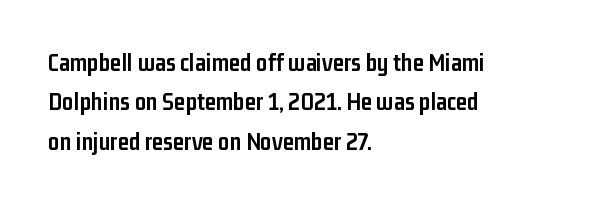
{"italic": "no", "bold": "yes", "underline": "no", "align": "left", "line_spacing": "normal", "line_spacing_ratio": 1.58, "letter_spacing": "normal", "letter_spacing_em": 0.0, "glyph_px": 25}
